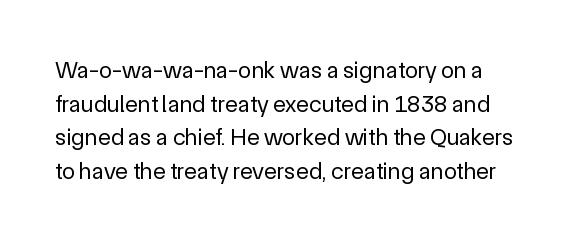
{"italic": "no", "bold": "no", "underline": "no", "line_spacing": "normal", "line_spacing_ratio": 1.4, "letter_spacing": "normal", "letter_spacing_em": 0.0, "glyph_px": 24}
